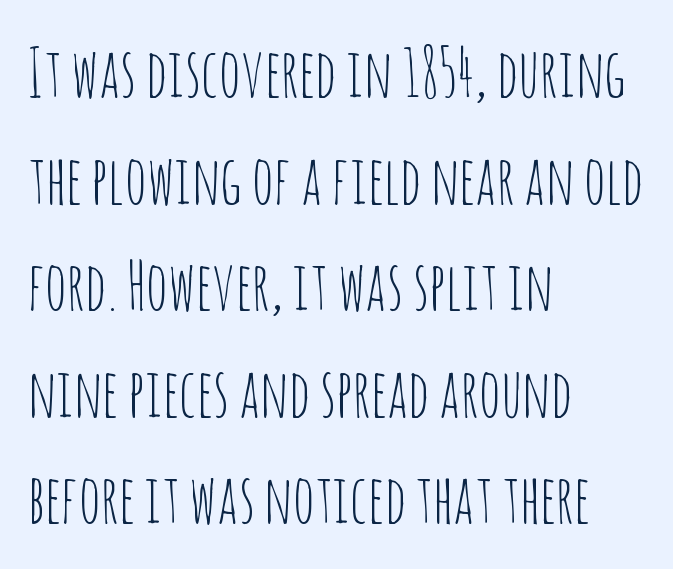
Observe the absence of serifs on each vertical stroke in this sample. This rendering features lettering with no underline. In terms of leading, this rendering sits right in the middle. The type is set solid horizontally, with unmodified tracking. Heft: none added — not bold. Is this a fixed-width face? No — the glyphs have proportional, varying widths.
